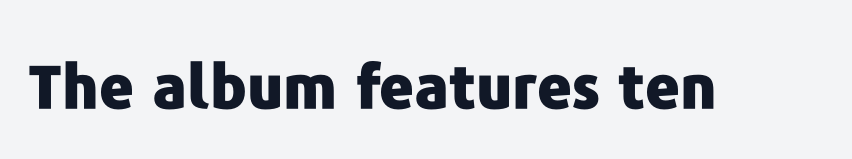
The image shows 60 px heavy sans-serif type, upright; set normal letter spacing, not underlined; low stroke contrast and a medium x-height.
